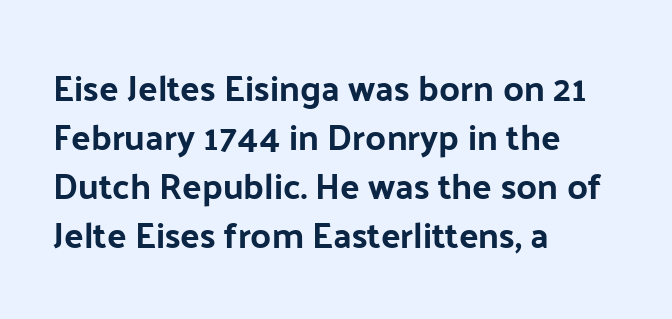
The image shows 36 px sans-serif type, upright; set left-aligned, normal line spacing (1.36x), normal letter spacing, not underlined; low stroke contrast and a medium x-height.
